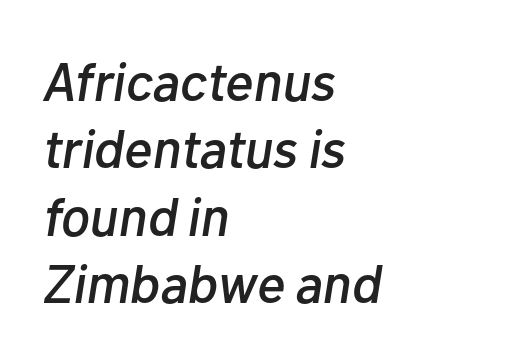
{"italic": "yes", "lean": "right", "slant_degrees": 10, "width": "normal", "stroke_contrast": "low", "x_height": "medium", "monospaced": "no", "underline": "no", "align": "left", "line_spacing": "normal", "line_spacing_ratio": 1.25, "letter_spacing": "normal", "letter_spacing_em": 0.0, "glyph_px": 54}
